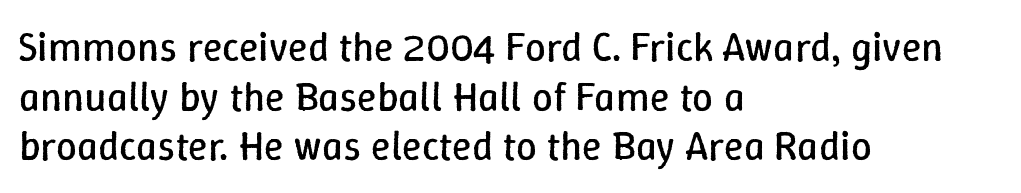
Q: Is the text bold? A: No.
Q: Is the text italic (slanted)? A: No, it is upright.
Q: Is the text underlined? A: No.
Q: How is the paragraph aligned? A: Left-aligned.
Q: Is the spacing between letters normal or unusually wide? A: Normal.
Q: Width (condensed, normal, or wide)? A: Normal.
Q: Stroke contrast? A: Low.
Q: x-height? A: Medium.
Q: Monospaced? A: No.
